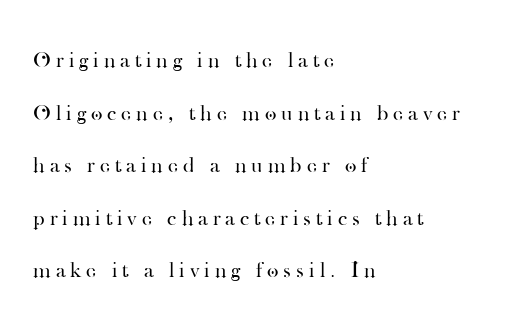
{"italic": "no", "bold": "no", "underline": "no", "align": "left", "line_spacing": "loose", "line_spacing_ratio": 2.39, "letter_spacing": "wide", "letter_spacing_em": 0.23, "glyph_px": 22}
